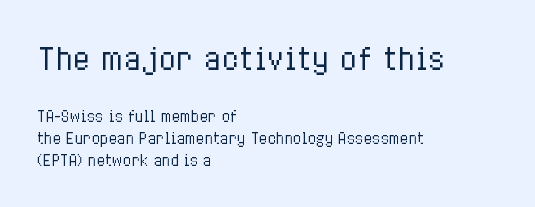
{"italic": "no", "bold": "no", "weight": "regular", "width": "condensed", "stroke_contrast": "low", "x_height": "medium", "monospaced": "no", "underline": "no", "align": "left", "line_spacing": "normal", "line_spacing_ratio": 1.57, "letter_spacing": "normal", "letter_spacing_em": 0.0, "larger_block": "first", "size_ratio": 2.07, "glyph_px": 29}
